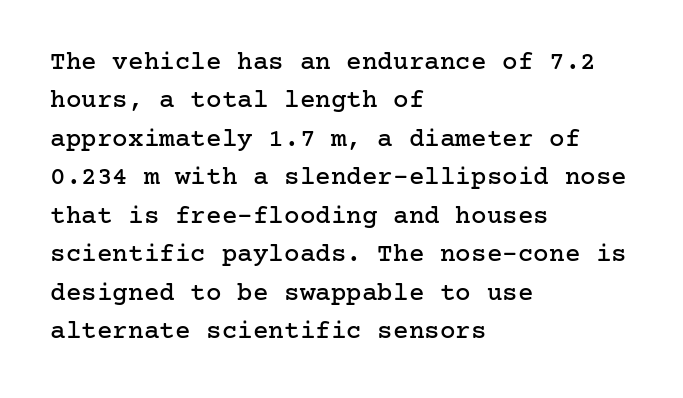
{"italic": "no", "underline": "no", "align": "left", "line_spacing": "normal", "line_spacing_ratio": 1.48, "letter_spacing": "normal", "letter_spacing_em": 0.0, "glyph_px": 26}
